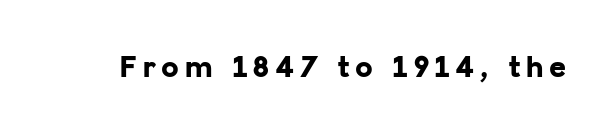
Q: Is the text bold? A: Yes.
Q: Is the text italic (slanted)? A: No, it is upright.
Q: Is the typeface a serif or a sans-serif typeface? A: Sans-serif.
Q: Is the text underlined? A: No.
Q: Width (condensed, normal, or wide)? A: Normal.
Q: Stroke contrast? A: Low.
Q: x-height? A: Medium.
Q: Monospaced? A: No.
